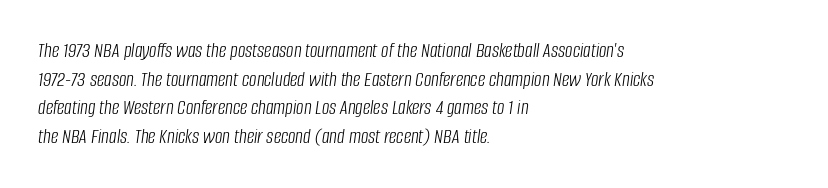
The image shows 21 px text type, italic (leaning right); set left-aligned, normal line spacing (1.36x), normal letter spacing, not underlined.
